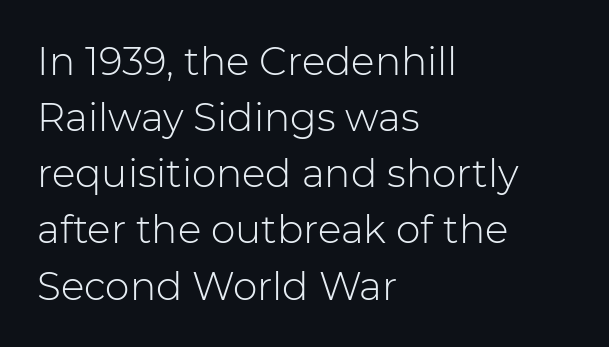
The image shows 39 px light sans-serif type, upright; set left-aligned, normal line spacing (1.44x), normal letter spacing, not underlined; low stroke contrast and a medium x-height.
